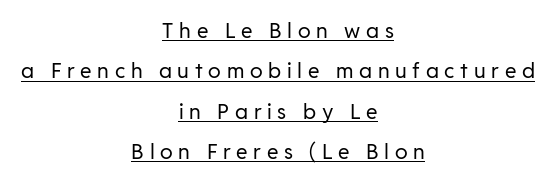
The image shows 21 px text type, upright; set centered, loose line spacing (1.92x), unusually wide letter spacing (+0.27 em), underlined.
